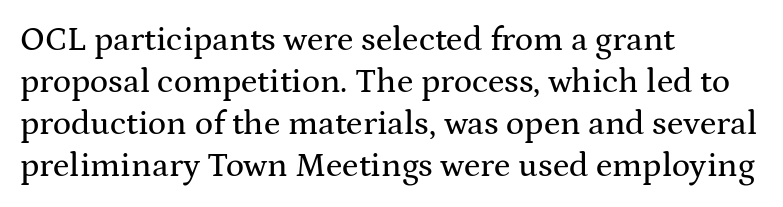
Q: Is the text italic (slanted)? A: No, it is upright.
Q: Is the typeface a serif or a sans-serif typeface? A: Serif.
Q: Is the text underlined? A: No.
Q: How is the paragraph aligned? A: Left-aligned.
Q: Is the spacing between letters normal or unusually wide? A: Normal.
Q: Width (condensed, normal, or wide)? A: Wide.
Q: Stroke contrast? A: Medium.
Q: x-height? A: Medium.
Q: Monospaced? A: No.
